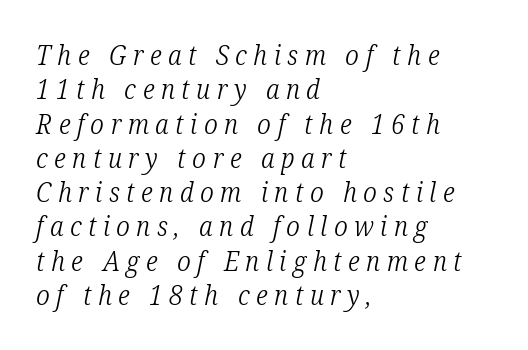
{"italic": "yes", "lean": "right", "slant_degrees": 12, "bold": "no", "underline": "no", "align": "left", "line_spacing": "normal", "line_spacing_ratio": 1.27, "letter_spacing": "wide", "letter_spacing_em": 0.24, "glyph_px": 27}
